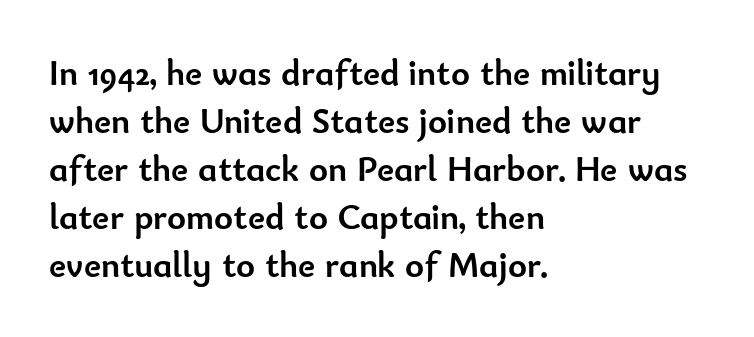
On the weight axis this lands at bold, roughly 700. Check where the strokes stop: nothing finishes them off — pure sans. Think of a printed novel: that variable character pitch is what you see here. Default kerning and tracking; the words read as compact shapes.
